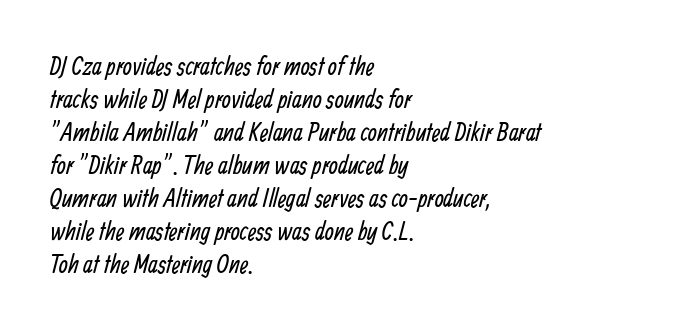
The face looks like a standard text weight, possibly lighter. The typesetter chose a ragged-right arrangement here. Anything drawn beneath the words? Only blank space. The passage shown stacks its lines at a standard gap.
